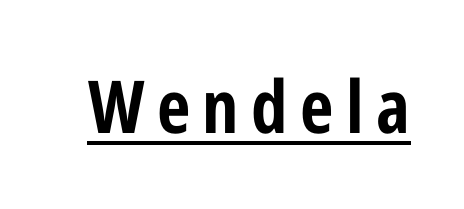
The image shows 73 px bold, condensed sans-serif type, upright; set underlined; low stroke contrast and a medium x-height.
